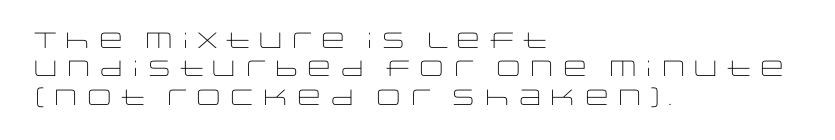
{"italic": "no", "bold": "no", "underline": "no", "align": "left", "line_spacing": "normal", "line_spacing_ratio": 1.29, "letter_spacing": "normal", "letter_spacing_em": 0.0, "glyph_px": 22}
